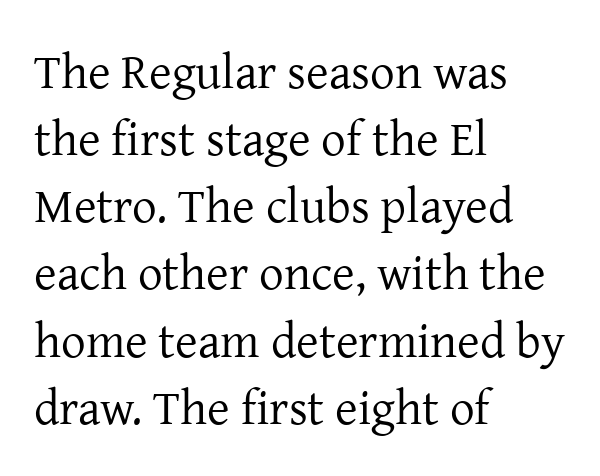
Q: Is the text bold? A: No.
Q: Is the text italic (slanted)? A: No, it is upright.
Q: Is the typeface a serif or a sans-serif typeface? A: Serif.
Q: Is the text underlined? A: No.
Q: How is the paragraph aligned? A: Left-aligned.
Q: Is the spacing between letters normal or unusually wide? A: Normal.
Q: Is the spacing between lines tight, normal or loose? A: Normal.
Q: Width (condensed, normal, or wide)? A: Normal.
Q: Stroke contrast? A: Low.
Q: x-height? A: Medium.
Q: Monospaced? A: No.
